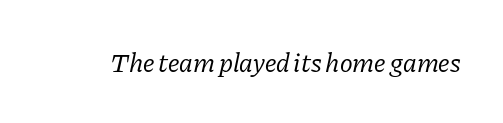
{"italic": "yes", "lean": "right", "slant_degrees": 11, "bold": "no", "underline": "no", "letter_spacing": "normal", "letter_spacing_em": 0.0, "glyph_px": 27}
